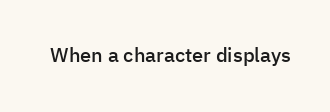
{"italic": "no", "bold": "semi", "underline": "no", "letter_spacing": "normal", "letter_spacing_em": 0.0, "glyph_px": 20}
